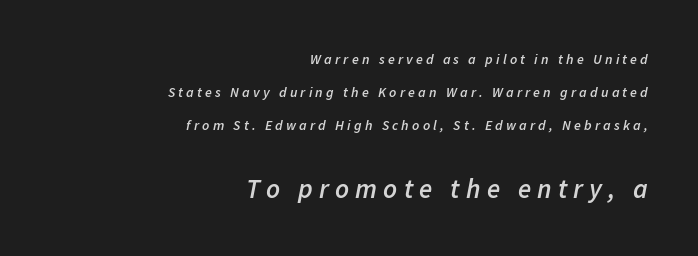
The image shows 27 px text type, italic (leaning right); set right-aligned, loose line spacing (2.36x), unusually wide letter spacing (+0.23 em), not underlined; the second (bottom) block is 1.93x larger.
